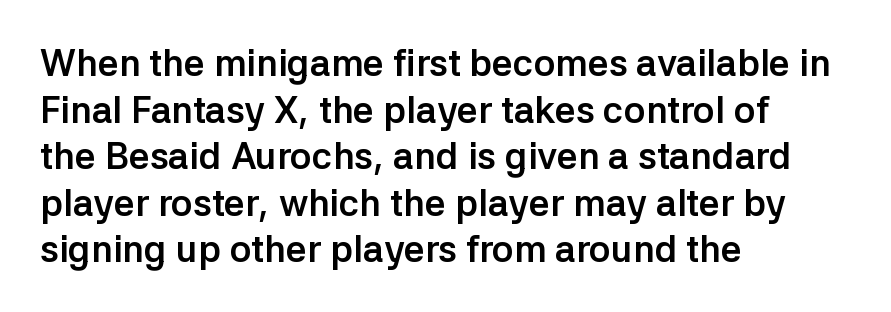
Casual observation: everything's shoved over to the left. Every stem runs plumb, perpendicular to the baseline. The sample has been set heavy, in full bold. Type without underlining. Nobody touched the tracking dial on this one.
